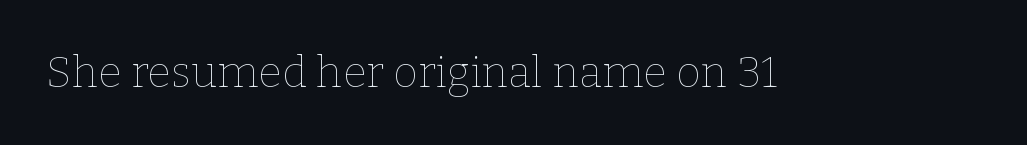
Letters have the restrained weight of plain body copy at most. No extra tracking has been applied to these lines. A clean baseline with only descenders dipping below it. Note the varied advance widths — an 'i' is clearly narrower than an 'm'.
